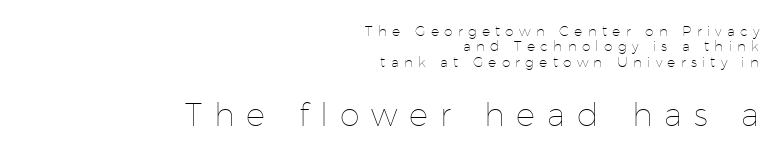
{"italic": "no", "bold": "no", "weight": "thin", "width": "normal", "stroke_contrast": "low", "x_height": "medium", "monospaced": "no", "underline": "no", "align": "right", "line_spacing": "tight", "line_spacing_ratio": 1.1, "letter_spacing": "wide", "letter_spacing_em": 0.37, "larger_block": "second", "size_ratio": 2.29, "glyph_px": 32}
